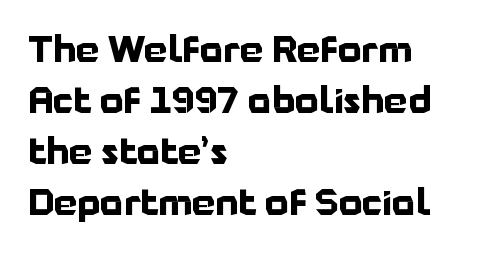
Alignment: flush left. Notice how thick the strokes are: this is what a full bold looks like. Think of a printed novel: that variable character pitch is what you see here. Regular leading. Vertical strokes here are truly vertical.
